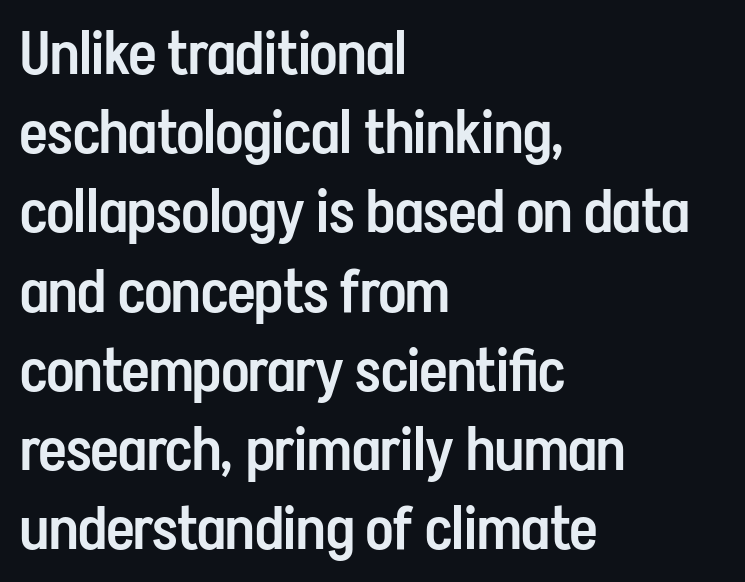
{"serif": "no", "italic": "no", "bold": "semi", "weight": "semibold", "width": "condensed", "stroke_contrast": "low", "x_height": "medium", "monospaced": "no", "underline": "no", "align": "left", "line_spacing": "normal", "line_spacing_ratio": 1.32, "letter_spacing": "normal", "letter_spacing_em": 0.0, "glyph_px": 60}
